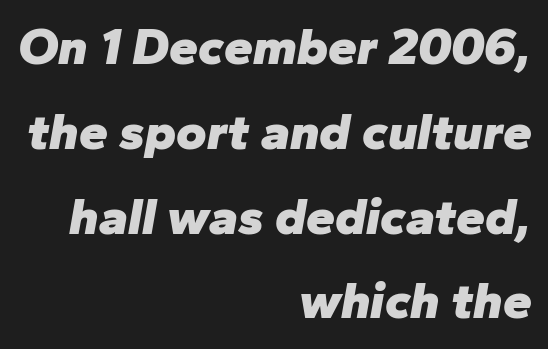
These lines are rendered in a variable-pitch font. The gap between lines stays unmarked. The line texture is even and compact thanks to regular tracking. Vertically, the passage feels balanced, rows spaced as you'd expect. In terms of posture, this sample is oblique.
